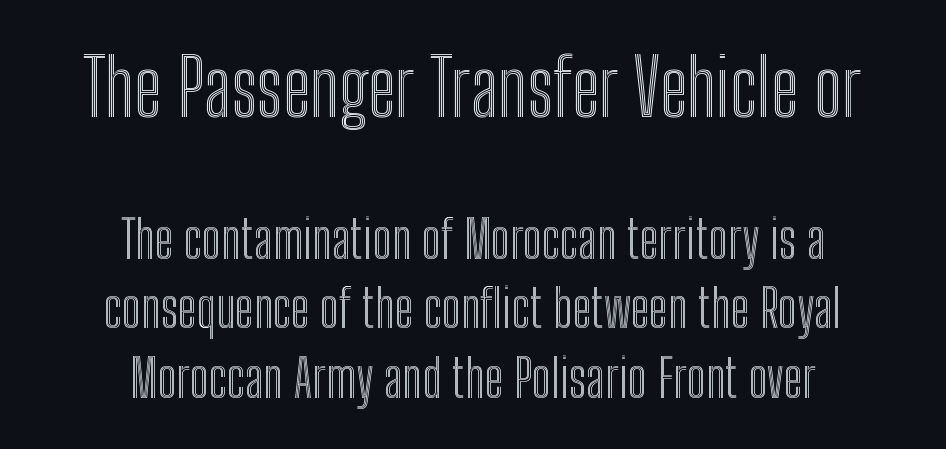
The rendering uses natural spacing where letterforms have individual widths. How would I describe the line gaps? Plain and ordinary. Is there any slant? The stems are plumb. The passage shown is not underscored anywhere.
